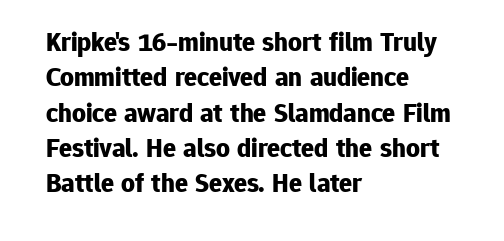
Q: Is the text bold? A: Yes.
Q: Is the text italic (slanted)? A: No, it is upright.
Q: Is the text underlined? A: No.
Q: How is the paragraph aligned? A: Left-aligned.
Q: Is the spacing between letters normal or unusually wide? A: Normal.
Q: Is the spacing between lines tight, normal or loose? A: Normal.
